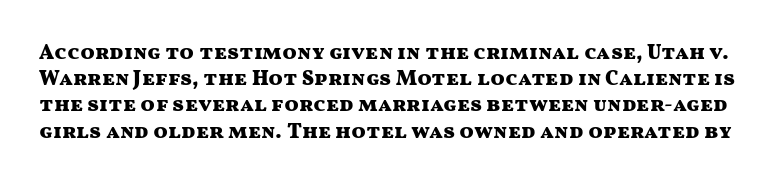
The image shows 21 px bold type, upright; set normal line spacing (1.25x), normal letter spacing, not underlined.
